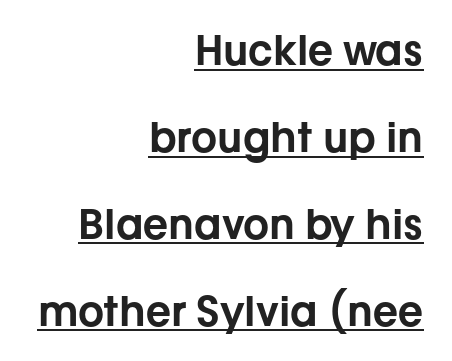
{"serif": "no", "italic": "no", "width": "normal", "stroke_contrast": "low", "x_height": "medium", "monospaced": "no", "underline": "yes", "align": "right", "line_spacing": "loose", "line_spacing_ratio": 2.12, "letter_spacing": "normal", "letter_spacing_em": 0.0, "glyph_px": 41}
